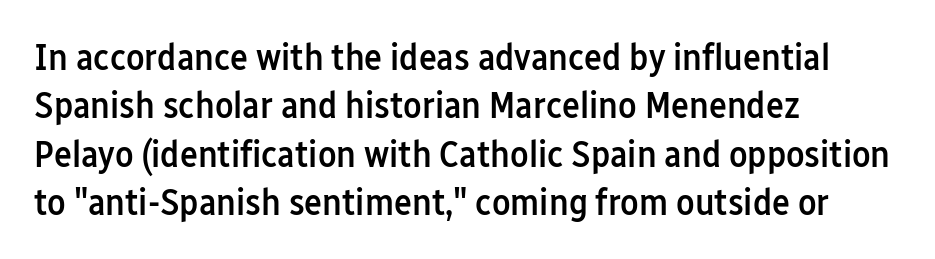
Q: Is the text bold? A: Semi-bold.
Q: Is the text italic (slanted)? A: No, it is upright.
Q: Is the typeface a serif or a sans-serif typeface? A: Sans-serif.
Q: Is the text underlined? A: No.
Q: How is the paragraph aligned? A: Left-aligned.
Q: Is the spacing between letters normal or unusually wide? A: Normal.
Q: Is the spacing between lines tight, normal or loose? A: Normal.
Q: Width (condensed, normal, or wide)? A: Condensed.
Q: Stroke contrast? A: Low.
Q: x-height? A: Medium.
Q: Monospaced? A: No.
